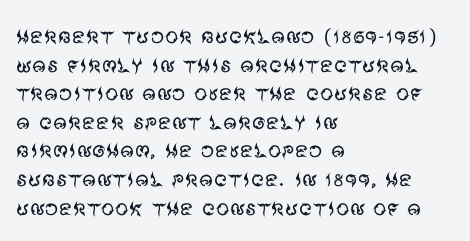
Q: Is the text bold? A: No.
Q: Is the text italic (slanted)? A: No, it is upright.
Q: Is the text underlined? A: No.
Q: How is the paragraph aligned? A: Left-aligned.
Q: Is the spacing between letters normal or unusually wide? A: Normal.
Q: Is the spacing between lines tight, normal or loose? A: Tight.
